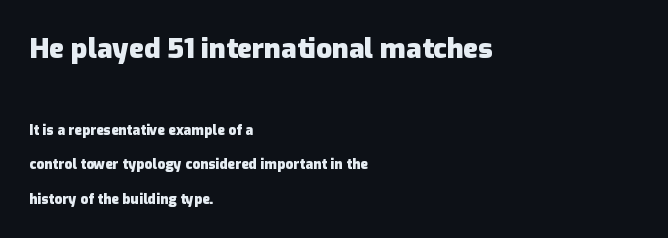
Q: Is the text bold? A: Yes.
Q: Is the text italic (slanted)? A: No, it is upright.
Q: Is the typeface a serif or a sans-serif typeface? A: Sans-serif.
Q: Is the text underlined? A: No.
Q: How is the paragraph aligned? A: Left-aligned.
Q: Is the spacing between letters normal or unusually wide? A: Normal.
Q: Is the spacing between lines tight, normal or loose? A: Loose.
Q: Which block of text is set in a larger size, the first (top) or the second (bottom)? A: The first (top) one.
Q: Width (condensed, normal, or wide)? A: Normal.
Q: Stroke contrast? A: Low.
Q: x-height? A: Medium.
Q: Monospaced? A: No.
